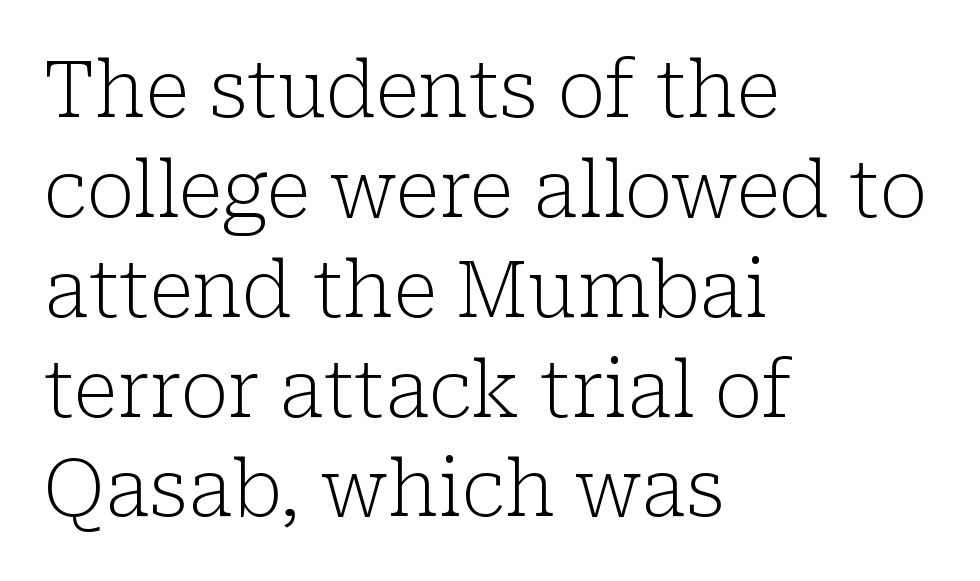
{"serif": "yes", "italic": "no", "bold": "no", "weight": "light", "width": "normal", "stroke_contrast": "low", "x_height": "medium", "monospaced": "no", "underline": "no", "align": "left", "line_spacing": "normal", "line_spacing_ratio": 1.28, "letter_spacing": "normal", "letter_spacing_em": 0.0, "glyph_px": 78}
